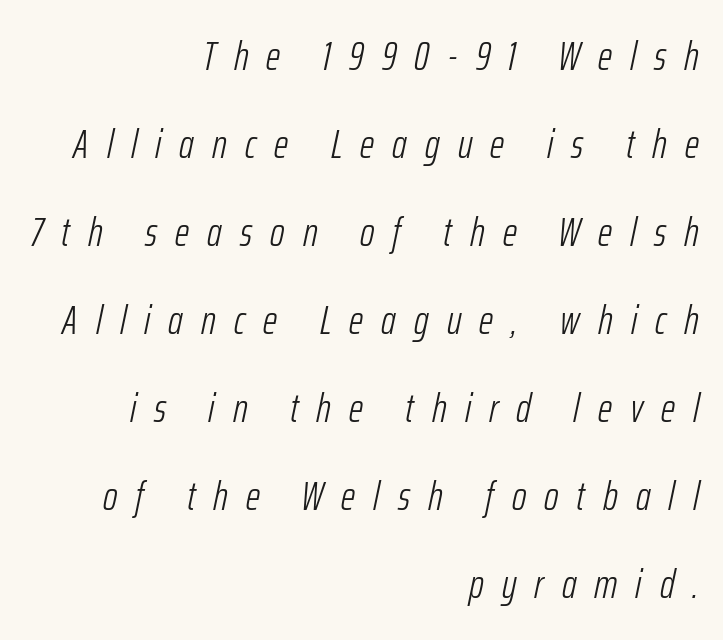
{"italic": "yes", "lean": "right", "slant_degrees": 12, "bold": "no", "weight": "light", "width": "condensed", "stroke_contrast": "low", "x_height": "medium", "monospaced": "no", "underline": "no", "align": "right", "line_spacing": "loose", "line_spacing_ratio": 2.2, "letter_spacing": "wide", "letter_spacing_em": 0.45, "glyph_px": 40}
